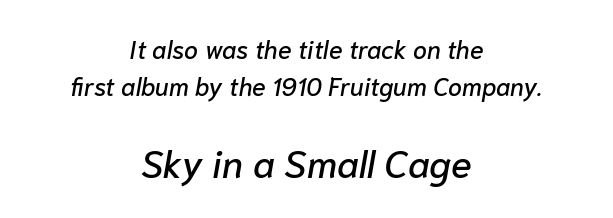
Q: Is the text italic (slanted)? A: Yes, it leans right by about 10 degrees.
Q: Is the text underlined? A: No.
Q: How is the paragraph aligned? A: Centered.
Q: Is the spacing between letters normal or unusually wide? A: Normal.
Q: Is the spacing between lines tight, normal or loose? A: Normal.
Q: Which block of text is set in a larger size, the first (top) or the second (bottom)? A: The second (bottom) one.
Q: Width (condensed, normal, or wide)? A: Normal.
Q: Stroke contrast? A: Low.
Q: x-height? A: Medium.
Q: Monospaced? A: No.
